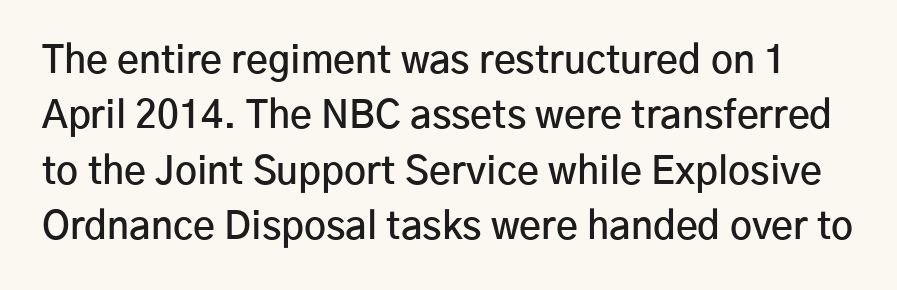
{"serif": "no", "italic": "no", "bold": "semi", "weight": "semibold", "width": "normal", "stroke_contrast": "low", "x_height": "medium", "monospaced": "no", "underline": "no", "line_spacing": "normal", "line_spacing_ratio": 1.46, "letter_spacing": "normal", "letter_spacing_em": 0.0, "glyph_px": 38}
